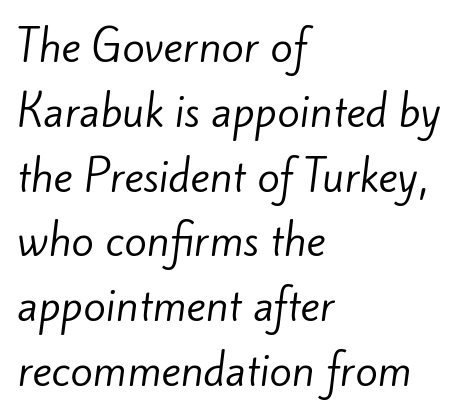
The image shows 41 px regular-weight sans-serif type; set left-aligned, normal line spacing (1.58x), normal letter spacing, not underlined; low stroke contrast and a small x-height.
